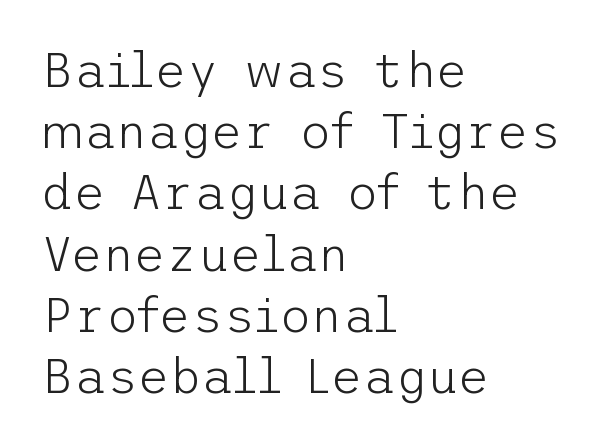
The image shows 49 px light sans-serif type, upright; set left-aligned, normal line spacing (1.25x), normal letter spacing, not underlined; low stroke contrast and a medium x-height.
